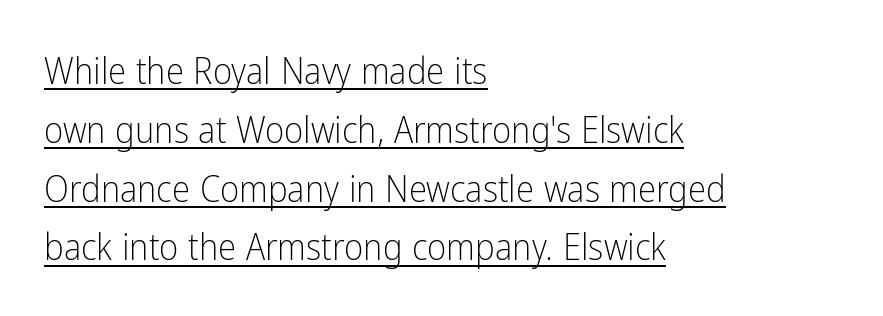
Visually the block forms a straight wall on the left and a jagged coastline on the right. You could not count columns in this text — the font is proportionally spaced. Serifs: no, the terminals of the letterforms are clean. You can tell it's not italic because the verticals are truly vertical.
